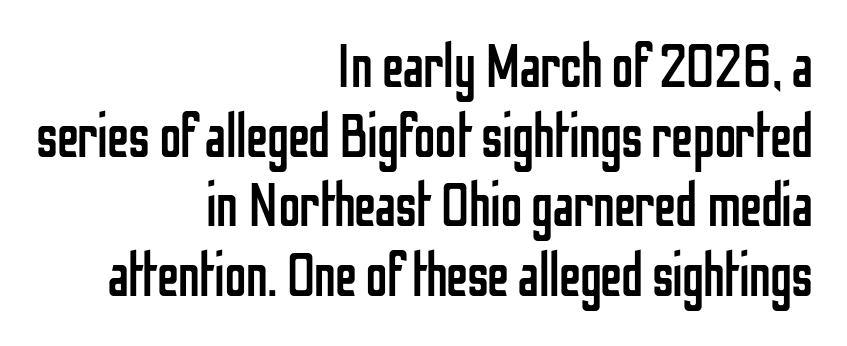
These lines keep a tight, regular rhythm from letter to letter. The face used here is proportionally spaced, like ordinary book or web type. Unbolded letterforms with no extra heft. This sample uses a sans-serif face.
